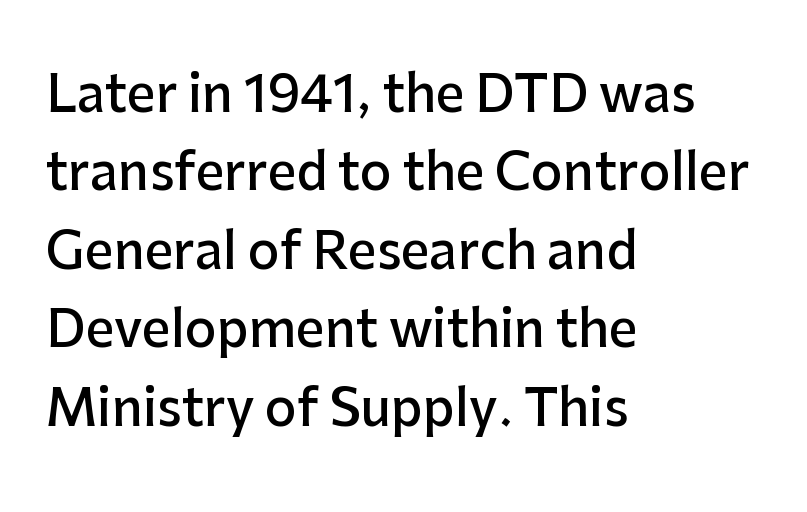
Q: Is the text bold? A: Semi-bold.
Q: Is the text italic (slanted)? A: No, it is upright.
Q: Is the typeface a serif or a sans-serif typeface? A: Sans-serif.
Q: Is the text underlined? A: No.
Q: How is the paragraph aligned? A: Left-aligned.
Q: Is the spacing between letters normal or unusually wide? A: Normal.
Q: Is the spacing between lines tight, normal or loose? A: Normal.
Q: Width (condensed, normal, or wide)? A: Normal.
Q: Stroke contrast? A: Low.
Q: x-height? A: Medium.
Q: Monospaced? A: No.
